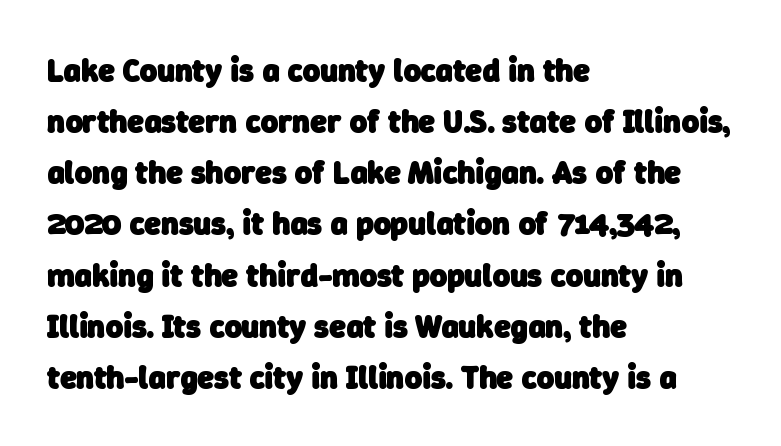
Q: Is the text bold? A: Yes.
Q: Is the typeface a serif or a sans-serif typeface? A: Sans-serif.
Q: Is the text underlined? A: No.
Q: How is the paragraph aligned? A: Left-aligned.
Q: Is the spacing between letters normal or unusually wide? A: Normal.
Q: Is the spacing between lines tight, normal or loose? A: Normal.
Q: Width (condensed, normal, or wide)? A: Normal.
Q: Stroke contrast? A: Low.
Q: x-height? A: Medium.
Q: Monospaced? A: No.
